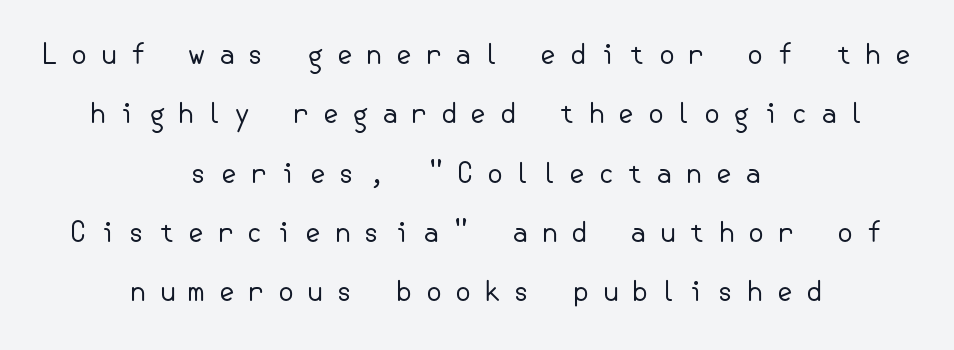
Q: Is the text bold? A: No.
Q: Is the text italic (slanted)? A: No, it is upright.
Q: Is the typeface a serif or a sans-serif typeface? A: Sans-serif.
Q: Is the text underlined? A: No.
Q: How is the paragraph aligned? A: Centered.
Q: Is the spacing between letters normal or unusually wide? A: Unusually wide.
Q: Is the spacing between lines tight, normal or loose? A: Loose.
Q: Width (condensed, normal, or wide)? A: Normal.
Q: Stroke contrast? A: Low.
Q: x-height? A: Small.
